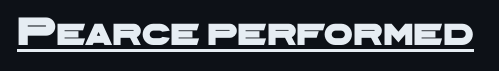
The image shows 41 px wide sans-serif type; set normal letter spacing, underlined; low stroke contrast and a medium x-height.
